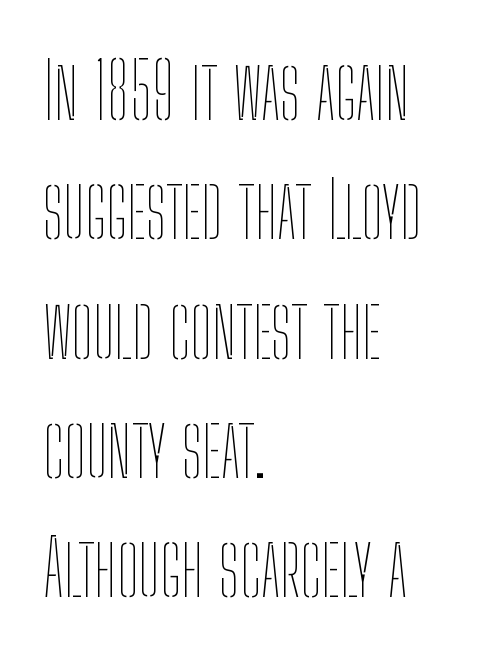
{"italic": "no", "bold": "no", "weight": "thin", "width": "condensed", "stroke_contrast": "low", "x_height": "medium", "monospaced": "no", "underline": "no", "align": "left", "line_spacing": "normal", "line_spacing_ratio": 1.53, "letter_spacing": "normal", "letter_spacing_em": 0.0, "glyph_px": 78}
